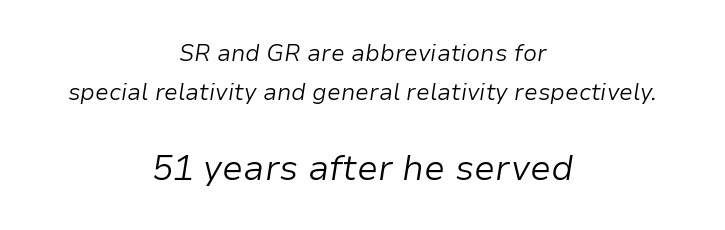
The image shows 35 px light type, italic (leaning right); set centered, line spacing 1.71x, normal letter spacing, not underlined; the second (bottom) block is 1.52x larger; low stroke contrast and a medium x-height.
